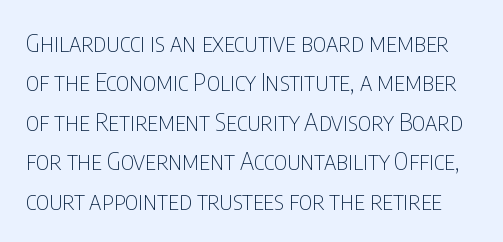
{"italic": "no", "bold": "no", "underline": "no", "line_spacing": "normal", "line_spacing_ratio": 1.58, "letter_spacing": "normal", "letter_spacing_em": 0.0, "glyph_px": 25}
